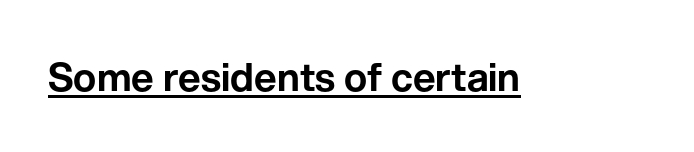
Tracking value appears to be zero — textbook default spacing. Note the varied advance widths — an 'i' is clearly narrower than an 'm'. A continuous stroke trails under the words, as in a hyperlink. It's the straight-up-and-down kind of type.
